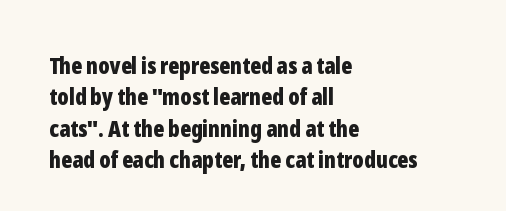
{"italic": "no", "bold": "yes", "underline": "no", "align": "left", "line_spacing": "normal", "line_spacing_ratio": 1.36, "letter_spacing": "normal", "letter_spacing_em": 0.0, "glyph_px": 23}
